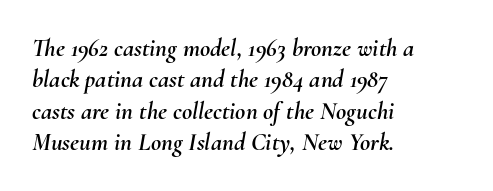
{"italic": "yes", "lean": "right", "slant_degrees": 10, "underline": "no", "align": "left", "line_spacing": "normal", "line_spacing_ratio": 1.26, "letter_spacing": "normal", "letter_spacing_em": 0.0, "glyph_px": 25}
